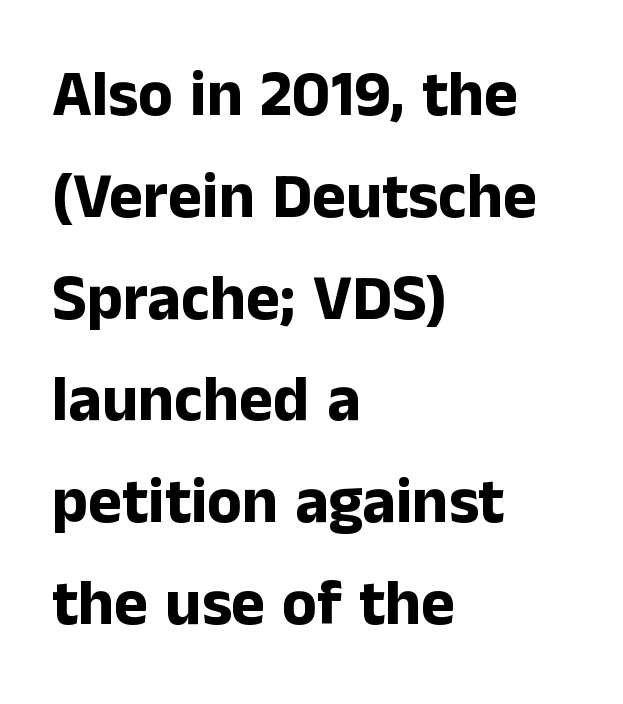
A student would call this left alignment; a typographer would say flush left, rag right. Successive baselines arrive at the customary interval. These lines carry a lot of weight — the face is fully bold. Is this a sans? Yes — the strokes have no serifs.
